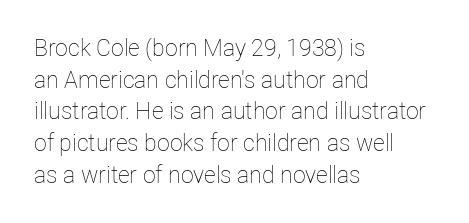
{"italic": "no", "bold": "no", "underline": "no", "align": "left", "line_spacing": "normal", "line_spacing_ratio": 1.38, "letter_spacing": "normal", "letter_spacing_em": 0.0, "glyph_px": 23}
